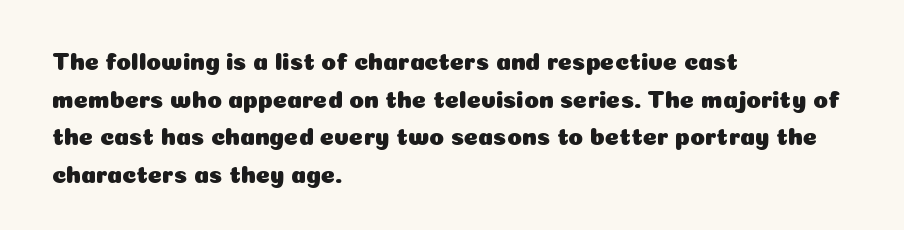
Q: Is the text italic (slanted)? A: No, it is upright.
Q: Is the text underlined? A: No.
Q: How is the paragraph aligned? A: Left-aligned.
Q: Is the spacing between letters normal or unusually wide? A: Normal.
Q: Is the spacing between lines tight, normal or loose? A: Normal.
